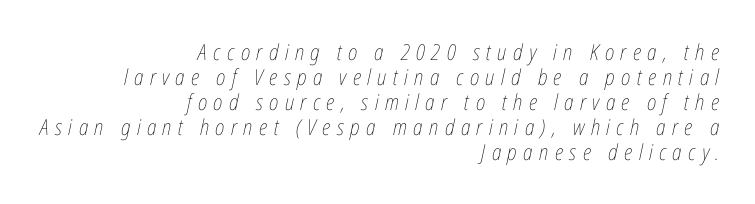
The image shows 22 px text type, italic (leaning right); set right-aligned, tight line spacing (1.14x), unusually wide letter spacing (+0.29 em), not underlined.
